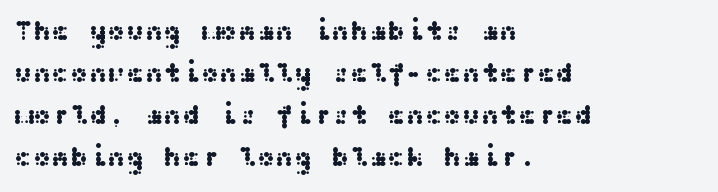
The image shows 28 px wide sans-serif type, upright; set left-aligned, normal line spacing (1.5x), normal letter spacing, not underlined; medium stroke contrast and a medium x-height.
